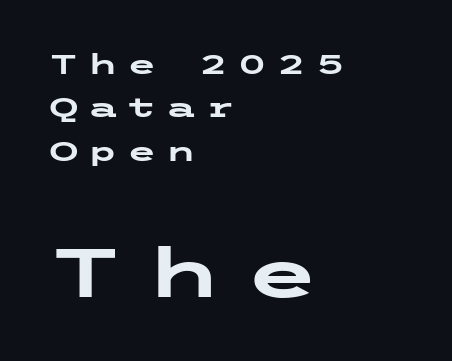
The image shows 68 px heavy, wide sans-serif type, upright; set left-aligned, normal line spacing (1.61x), unusually wide letter spacing (+0.34 em), not underlined; the second (bottom) block is 2.52x larger; low stroke contrast and a medium x-height.
